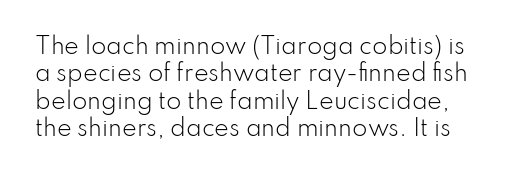
The image shows 22 px text type, upright; set line spacing 1.24x, normal letter spacing, not underlined.
